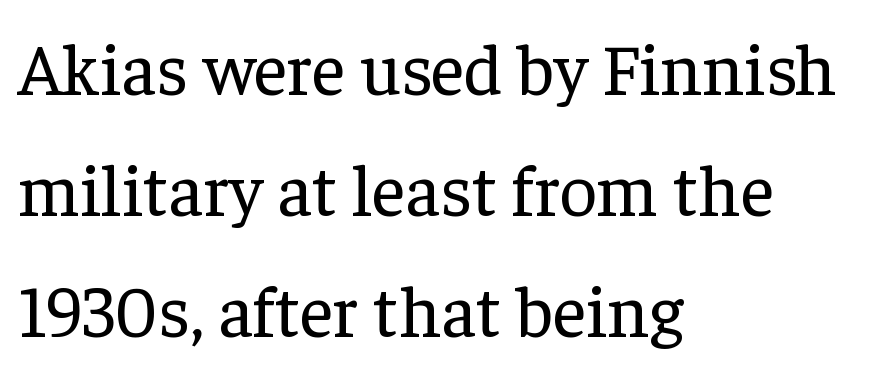
{"serif": "yes", "italic": "no", "bold": "no", "weight": "regular", "width": "normal", "stroke_contrast": "low", "x_height": "medium", "monospaced": "no", "underline": "no", "align": "left", "line_spacing": "normal", "line_spacing_ratio": 1.66, "letter_spacing": "normal", "letter_spacing_em": 0.0, "glyph_px": 73}
